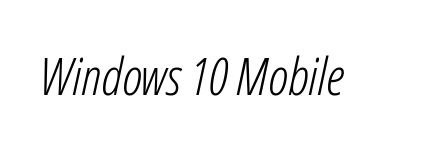
Honestly, there is no underline to notice here at all. You could not count columns in this text — the font is proportionally spaced. The passage shown leans; its letterforms are oblique. Tracking value appears to be zero — textbook default spacing. The characters are drawn with everyday or finer stroke widths.
